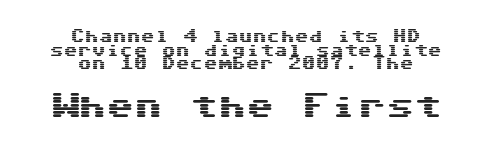
Words appear dense and cohesive because spacing is normal. Compared with a flush-left layout, this one balances lines on the center instead. Notice how the stems are strictly vertical — no italics here. Caption: upper text group reduced, lower text group enlarged. Leading is clearly below the norm, producing a dense column.
